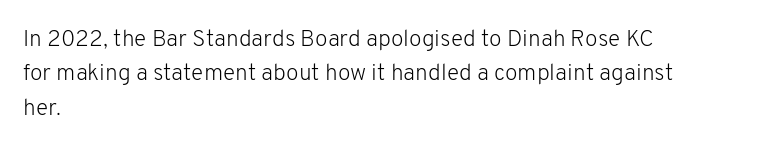
The image shows 23 px text type, upright; set left-aligned, normal line spacing (1.5x), normal letter spacing, not underlined.
